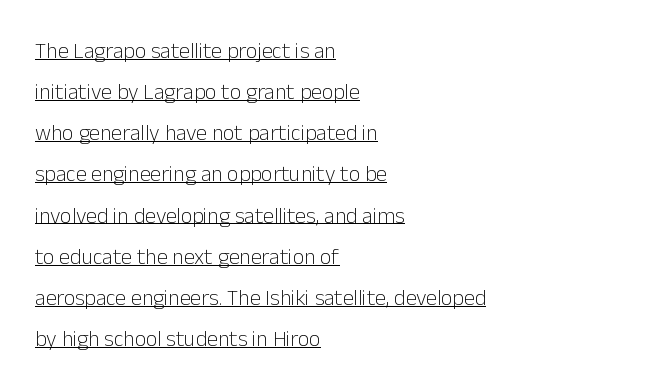
The image shows 22 px text type, upright; set left-aligned, line spacing 1.87x, normal letter spacing, underlined.
